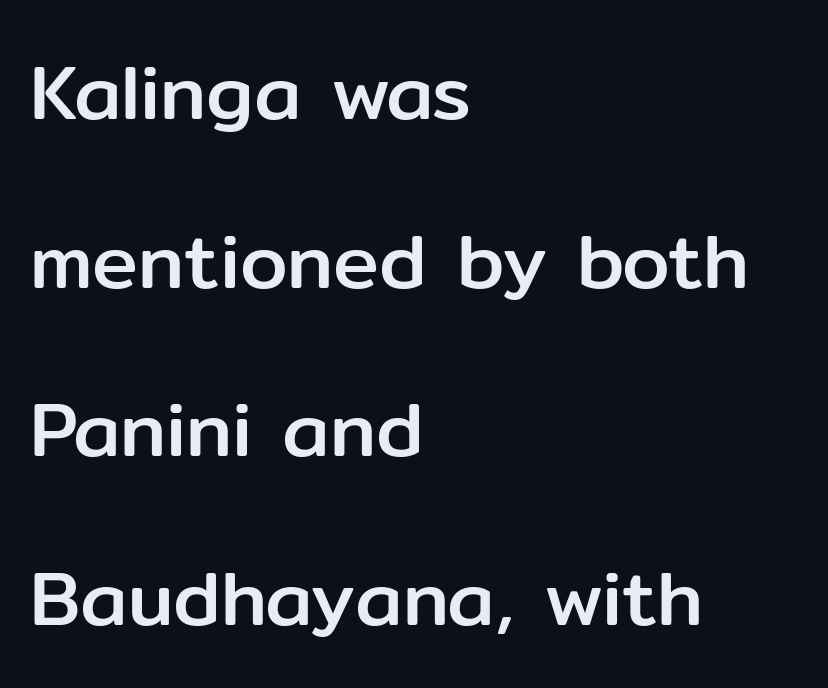
{"serif": "no", "italic": "no", "width": "normal", "stroke_contrast": "low", "x_height": "medium", "monospaced": "no", "underline": "no", "align": "left", "line_spacing": "loose", "line_spacing_ratio": 2.19, "letter_spacing": "normal", "letter_spacing_em": 0.0, "glyph_px": 77}
